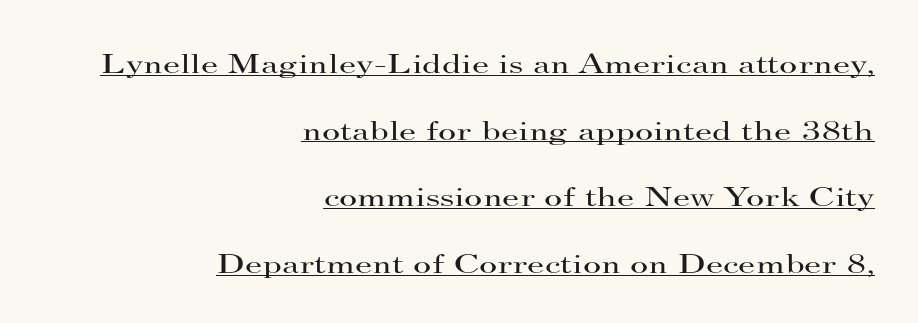
Q: Is the text bold? A: No.
Q: Is the text italic (slanted)? A: No, it is upright.
Q: Is the typeface a serif or a sans-serif typeface? A: Serif.
Q: Is the text underlined? A: Yes.
Q: How is the paragraph aligned? A: Right-aligned.
Q: Is the spacing between letters normal or unusually wide? A: Normal.
Q: Is the spacing between lines tight, normal or loose? A: Loose.
Q: Width (condensed, normal, or wide)? A: Wide.
Q: Stroke contrast? A: High.
Q: x-height? A: Small.
Q: Monospaced? A: No.
